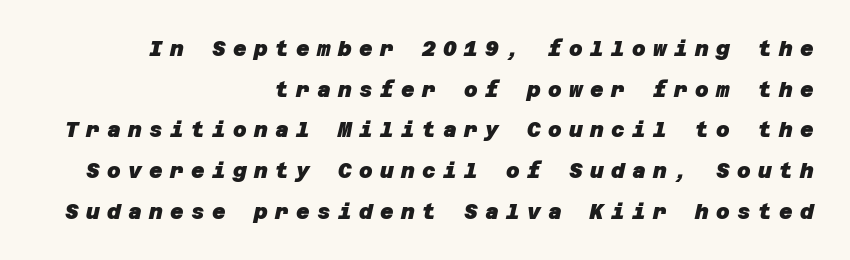
The image shows 21 px bold type; set right-aligned, loose line spacing (1.94x), unusually wide letter spacing (+0.35 em), not underlined.
